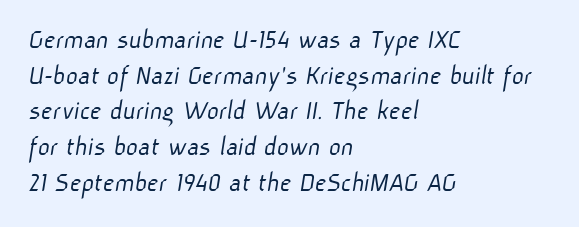
Q: Is the text bold? A: No.
Q: Is the typeface a serif or a sans-serif typeface? A: Sans-serif.
Q: Is the text underlined? A: No.
Q: How is the paragraph aligned? A: Left-aligned.
Q: Is the spacing between letters normal or unusually wide? A: Normal.
Q: Width (condensed, normal, or wide)? A: Normal.
Q: Stroke contrast? A: Low.
Q: x-height? A: Medium.
Q: Monospaced? A: No.
